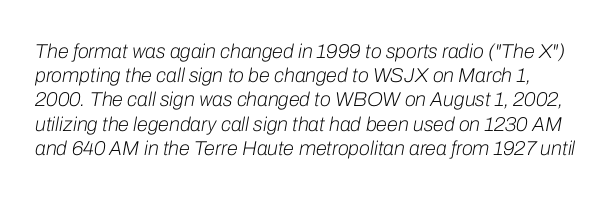
Any mark beneath the type? The region is blank. Nothing heavy about these letters — not bold at all. Italic: yes, the glyphs are oblique. Observe the ordinary spacing: letters are neighbours, not strangers.
